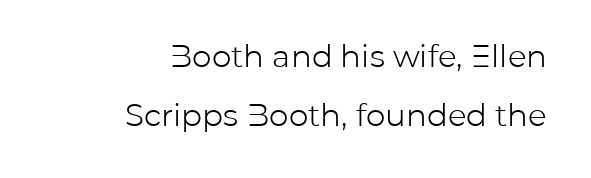
{"serif": "no", "italic": "no", "bold": "no", "weight": "light", "width": "normal", "stroke_contrast": "low", "x_height": "medium", "monospaced": "no", "underline": "no", "align": "right", "line_spacing": "loose", "line_spacing_ratio": 1.91, "letter_spacing": "normal", "letter_spacing_em": 0.0, "glyph_px": 31}
